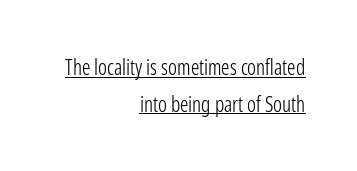
Q: Is the text bold? A: No.
Q: Is the text italic (slanted)? A: No, it is upright.
Q: Is the text underlined? A: Yes.
Q: How is the paragraph aligned? A: Right-aligned.
Q: Is the spacing between letters normal or unusually wide? A: Normal.
